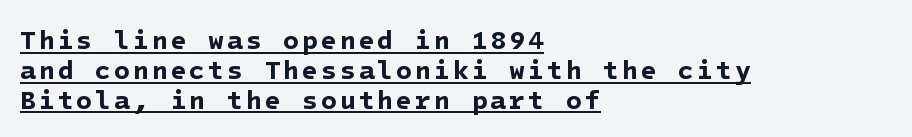
{"bold": "yes", "underline": "yes", "align": "left", "line_spacing": "tight", "line_spacing_ratio": 1.15, "glyph_px": 26}
